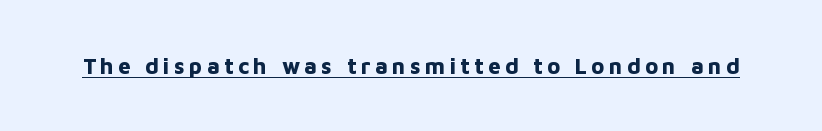
Q: Is the text bold? A: Yes.
Q: Is the text italic (slanted)? A: No, it is upright.
Q: Is the text underlined? A: Yes.
Q: Is the spacing between letters normal or unusually wide? A: Unusually wide.
